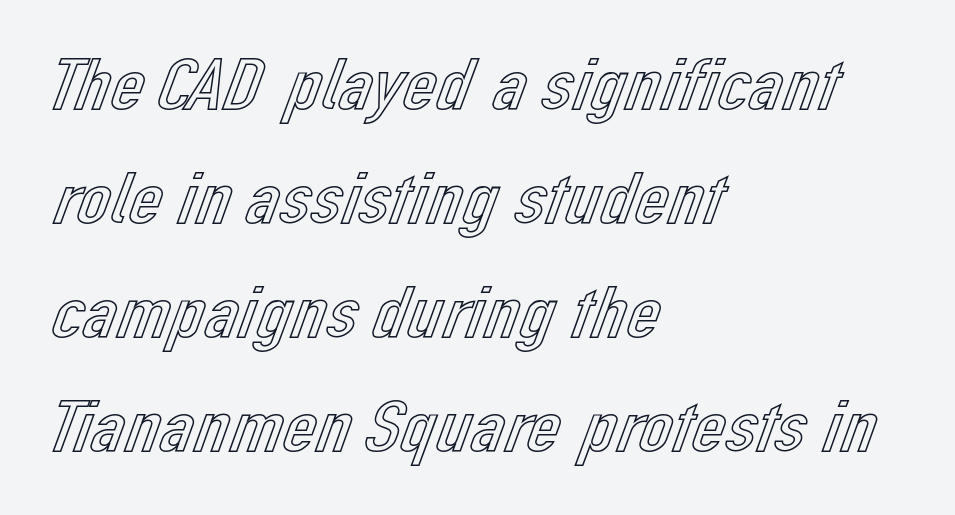
Q: Is the text italic (slanted)? A: Yes.
Q: Is the text underlined? A: No.
Q: How is the paragraph aligned? A: Left-aligned.
Q: Is the spacing between letters normal or unusually wide? A: Normal.
Q: Is the spacing between lines tight, normal or loose? A: Normal.
Q: Width (condensed, normal, or wide)? A: Normal.
Q: x-height? A: Medium.
Q: Monospaced? A: No.
